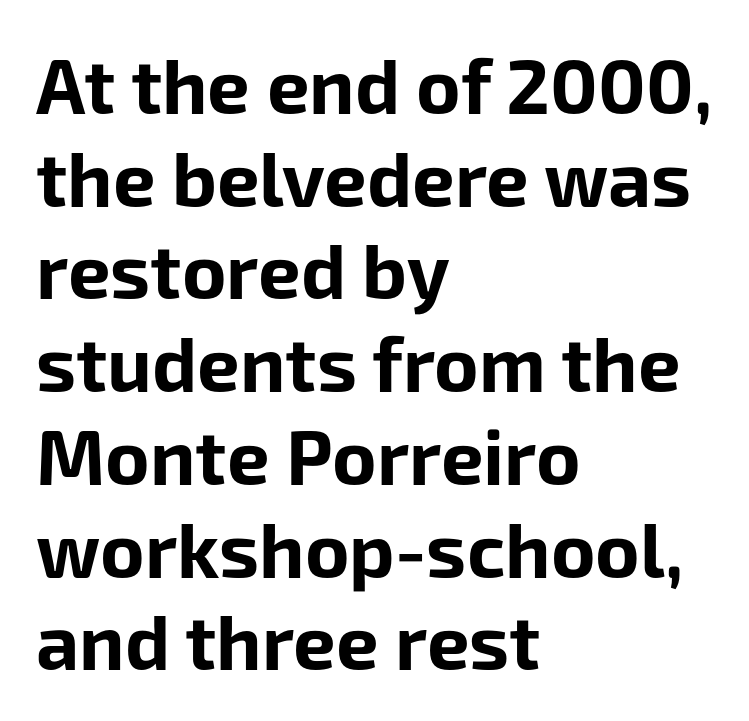
{"serif": "no", "italic": "no", "bold": "yes", "weight": "bold", "width": "normal", "stroke_contrast": "low", "x_height": "medium", "monospaced": "no", "underline": "no", "align": "left", "line_spacing_ratio": 1.22, "letter_spacing": "normal", "letter_spacing_em": 0.0, "glyph_px": 76}
